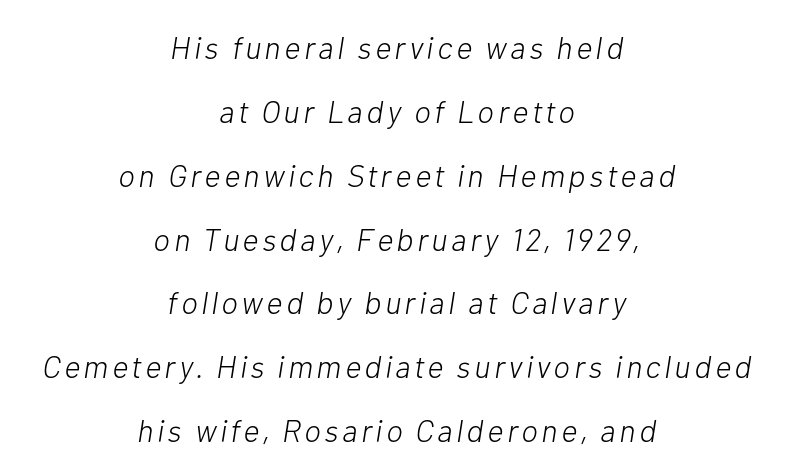
{"italic": "yes", "lean": "right", "slant_degrees": 10, "bold": "no", "weight": "light", "width": "normal", "stroke_contrast": "low", "x_height": "medium", "monospaced": "no", "underline": "no", "align": "center", "line_spacing": "loose", "line_spacing_ratio": 2.06, "glyph_px": 31}
